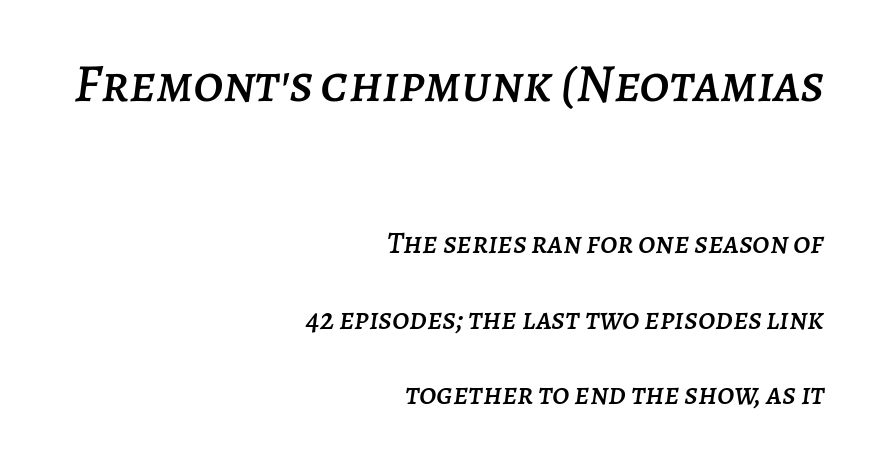
Observe the lean: these are italic letterforms. Compare the two chunks: the upper has the greater cap height. Successive baselines arrive slowly, with a big drop between each. Any mark beneath the type? The region is blank. Does the copy run flush right? Yes — the right margin is perfectly even.
